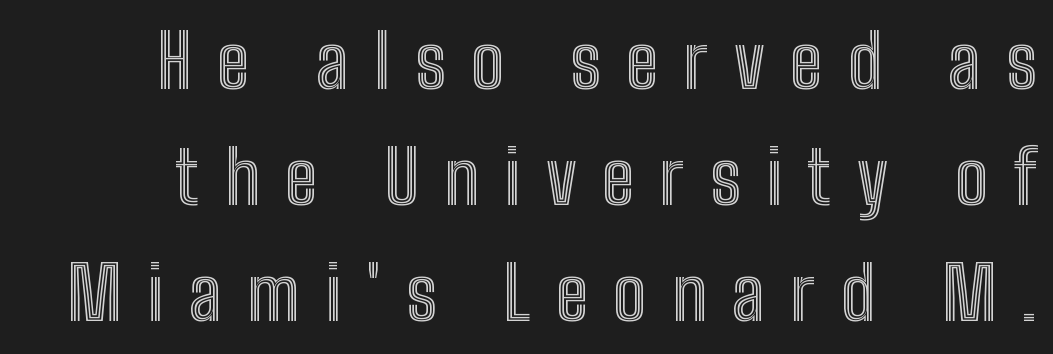
In terms of letterspacing, this is a distinctly airy, spread setting. Honestly, the row spacing looks completely unremarkable. Quick note: not italic, upright. The string is rendered with underlining switched off.
